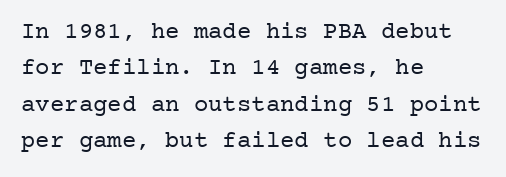
Q: Is the text bold? A: No.
Q: Is the text italic (slanted)? A: No, it is upright.
Q: Is the text underlined? A: No.
Q: How is the paragraph aligned? A: Left-aligned.
Q: Is the spacing between letters normal or unusually wide? A: Normal.
Q: Is the spacing between lines tight, normal or loose? A: Normal.
